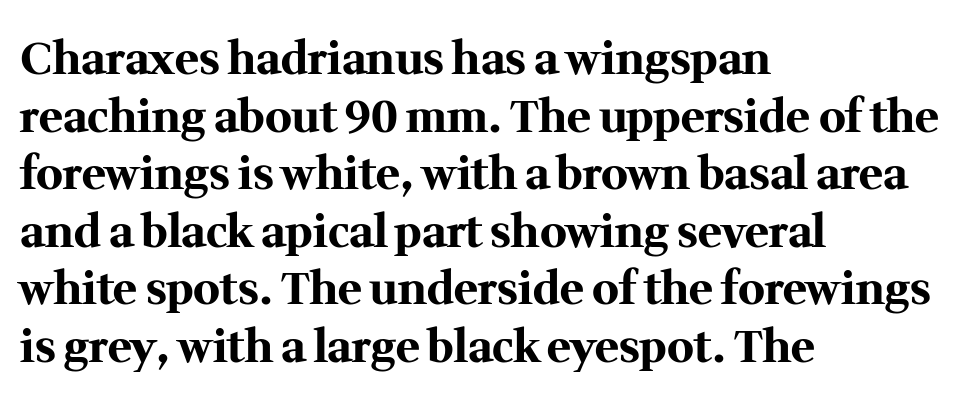
{"serif": "yes", "italic": "no", "bold": "yes", "weight": "bold", "width": "normal", "stroke_contrast": "medium", "x_height": "medium", "monospaced": "no", "underline": "no", "align": "left", "line_spacing": "normal", "line_spacing_ratio": 1.28, "letter_spacing": "normal", "letter_spacing_em": 0.0, "glyph_px": 45}
